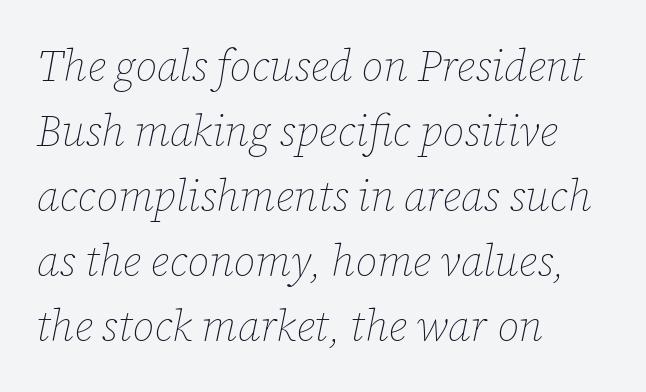
{"italic": "yes", "lean": "right", "slant_degrees": 12, "bold": "no", "weight": "thin", "width": "normal", "stroke_contrast": "low", "x_height": "medium", "monospaced": "no", "underline": "no", "align": "left", "line_spacing": "normal", "line_spacing_ratio": 1.51, "letter_spacing": "normal", "letter_spacing_em": 0.0, "glyph_px": 43}
